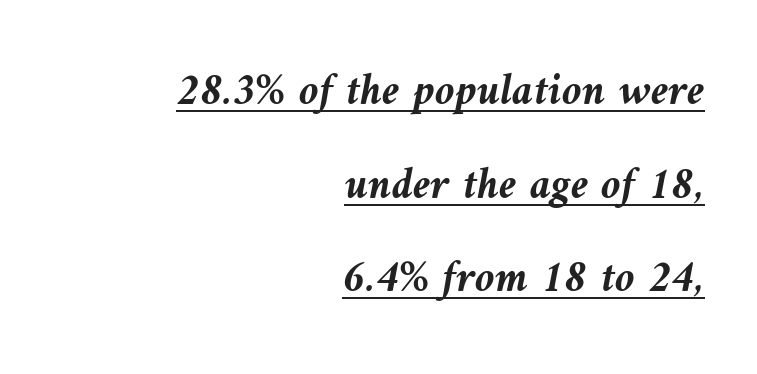
Q: Is the text bold? A: Yes.
Q: Is the text italic (slanted)? A: Yes, it leans left by about 9 degrees.
Q: Is the text underlined? A: Yes.
Q: How is the paragraph aligned? A: Right-aligned.
Q: Is the spacing between letters normal or unusually wide? A: Normal.
Q: Is the spacing between lines tight, normal or loose? A: Loose.
Q: Width (condensed, normal, or wide)? A: Normal.
Q: Stroke contrast? A: Medium.
Q: x-height? A: Medium.
Q: Monospaced? A: No.
